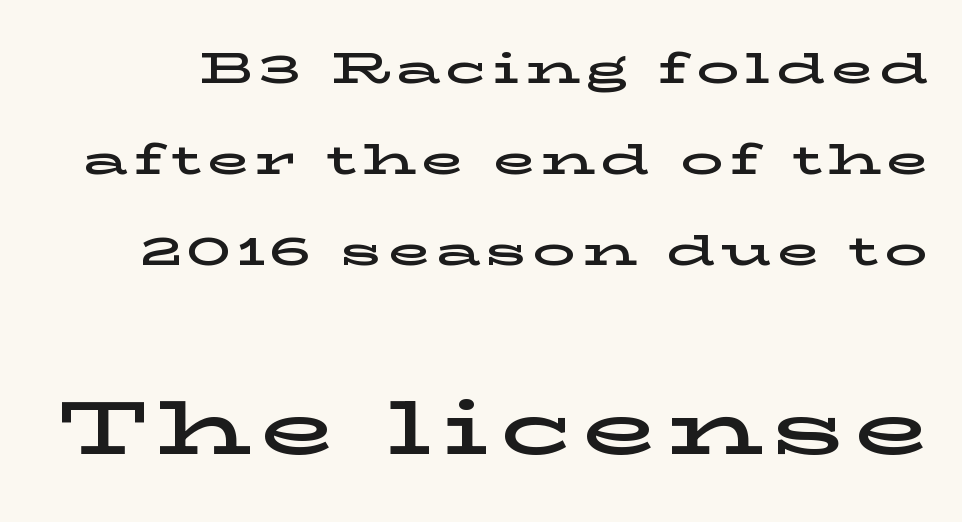
{"serif": "yes", "italic": "no", "width": "wide", "stroke_contrast": "low", "x_height": "medium", "monospaced": "no", "underline": "no", "line_spacing": "loose", "line_spacing_ratio": 2.12, "larger_block": "second", "size_ratio": 1.77, "glyph_px": 76}
